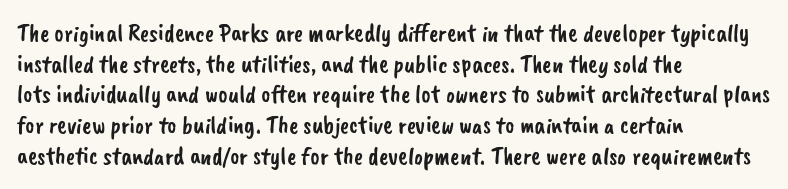
{"underline": "no", "align": "left", "line_spacing_ratio": 1.23, "letter_spacing": "normal", "letter_spacing_em": 0.0, "glyph_px": 25}
